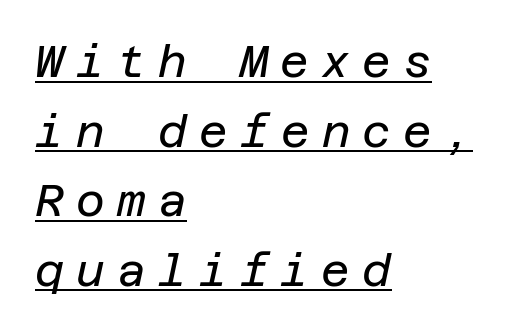
The image shows 44 px regular-weight type, italic (leaning right); set left-aligned, normal line spacing (1.58x), unusually wide letter spacing (+0.28 em), underlined; low stroke contrast and a large x-height.
